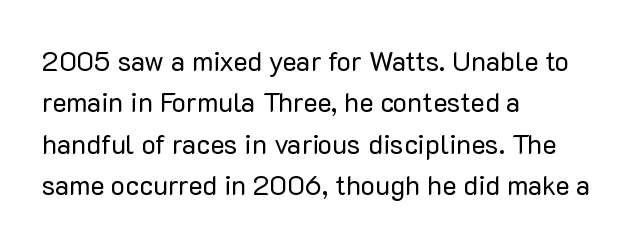
Q: Is the text bold? A: No.
Q: Is the text italic (slanted)? A: No, it is upright.
Q: Is the text underlined? A: No.
Q: How is the paragraph aligned? A: Left-aligned.
Q: Is the spacing between letters normal or unusually wide? A: Normal.
Q: Is the spacing between lines tight, normal or loose? A: Normal.
